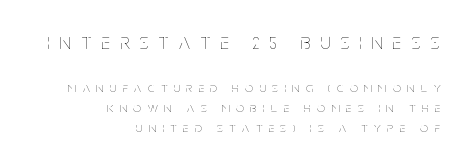
The image shows 22 px text type, upright; set right-aligned, normal line spacing (1.43x), unusually wide letter spacing (+0.47 em), not underlined; the first (top) block is 1.57x larger.
